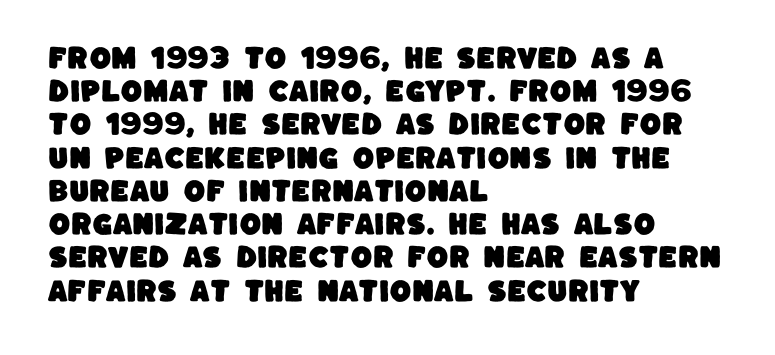
{"underline": "no", "align": "left", "line_spacing": "normal", "line_spacing_ratio": 1.33, "letter_spacing": "normal", "letter_spacing_em": 0.0, "glyph_px": 25}
